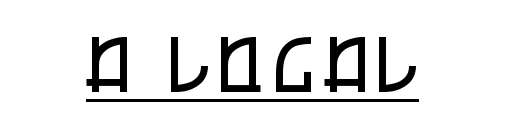
{"serif": "no", "italic": "no", "bold": "no", "weight": "regular", "width": "condensed", "stroke_contrast": "low", "x_height": "large", "monospaced": "no", "underline": "yes", "glyph_px": 76}
